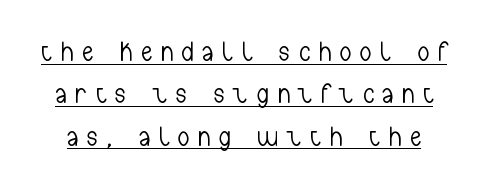
The image shows 28 px light, condensed sans-serif type, upright; set normal line spacing (1.51x), unusually wide letter spacing (+0.33 em), underlined; low stroke contrast and a medium x-height.
